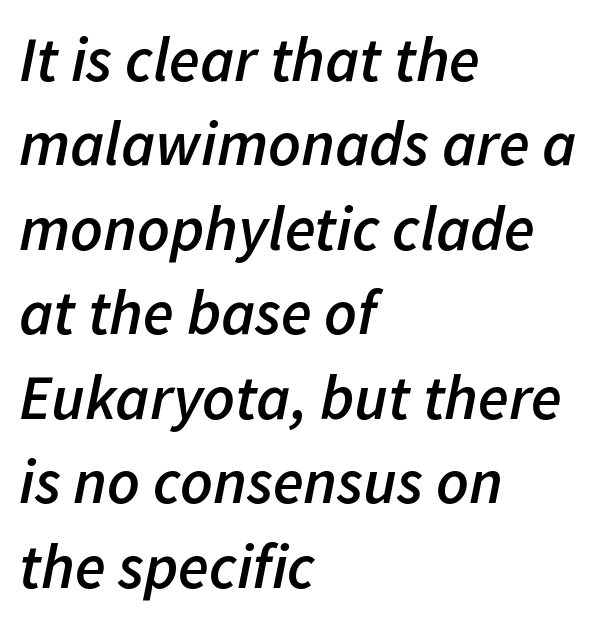
{"italic": "yes", "lean": "right", "slant_degrees": 11, "bold": "semi", "weight": "semibold", "width": "normal", "stroke_contrast": "low", "x_height": "medium", "monospaced": "no", "underline": "no", "align": "left", "line_spacing": "normal", "line_spacing_ratio": 1.34, "letter_spacing": "normal", "letter_spacing_em": 0.0, "glyph_px": 63}
